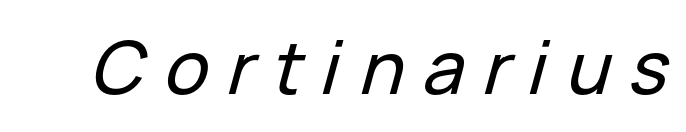
Is the type slanted? Yes — the strokes lean at a clear angle. Compared with typical body copy, the letter spacing here is much looser. Underline: absent. These lines are rendered in a variable-pitch font.
